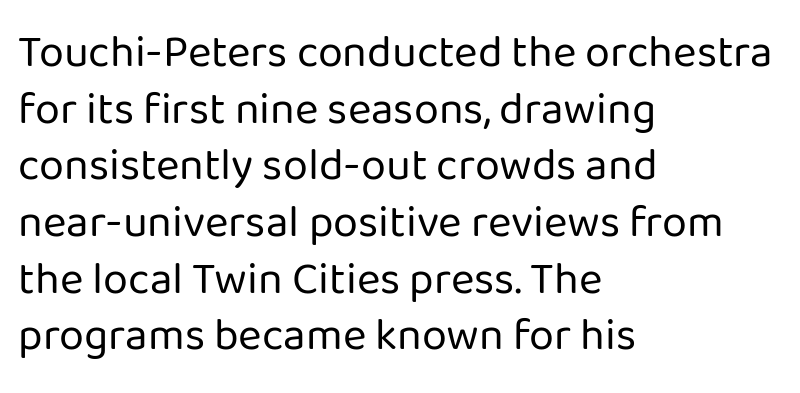
{"serif": "no", "italic": "no", "bold": "no", "weight": "regular", "width": "normal", "stroke_contrast": "low", "x_height": "medium", "monospaced": "no", "underline": "no", "align": "left", "line_spacing": "normal", "line_spacing_ratio": 1.26, "letter_spacing": "normal", "letter_spacing_em": 0.0, "glyph_px": 45}
